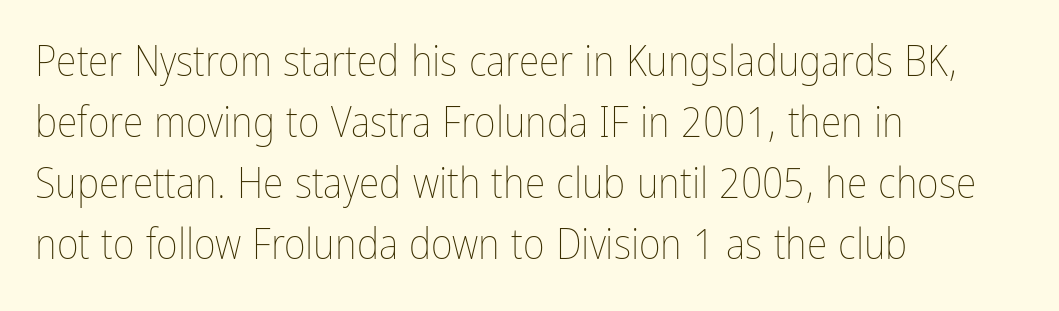
Q: Is the text bold? A: No.
Q: Is the text italic (slanted)? A: No, it is upright.
Q: Is the text underlined? A: No.
Q: How is the paragraph aligned? A: Left-aligned.
Q: Is the spacing between letters normal or unusually wide? A: Normal.
Q: Is the spacing between lines tight, normal or loose? A: Normal.
Q: Width (condensed, normal, or wide)? A: Condensed.
Q: Stroke contrast? A: Low.
Q: x-height? A: Medium.
Q: Monospaced? A: No.
